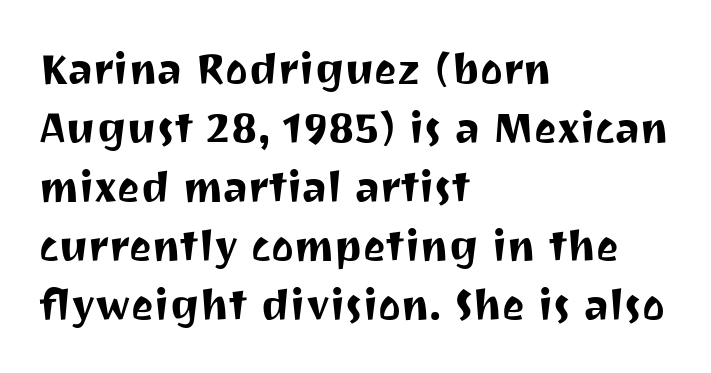
Quick note: underline off. Where is the straight margin? On the left. Observe the ordinary spacing: letters are neighbours, not strangers. Do the characters align in a grid? No, the font is proportional. These lines are composed in type without serifs. Vertical strokes here are truly vertical.
